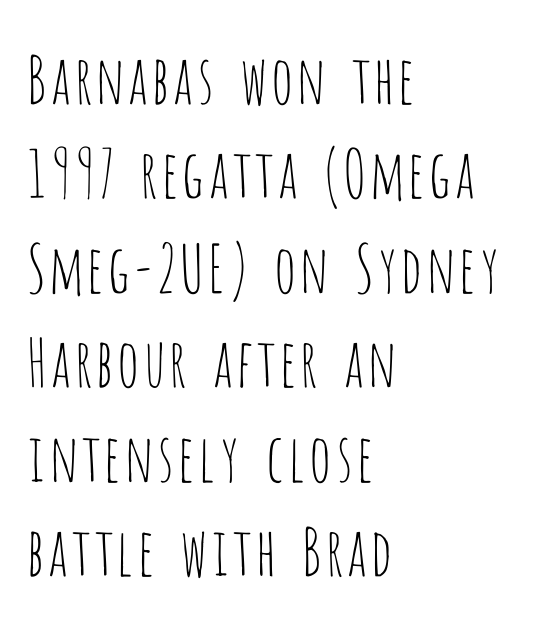
Designer's note — italics off, roman on. No extra tracking has been applied to these lines. The face used here is proportionally spaced, like ordinary book or web type. Notice how descenders clear the ascenders below comfortably — that's standard leading. The type family on display is of the sans-serif kind.
